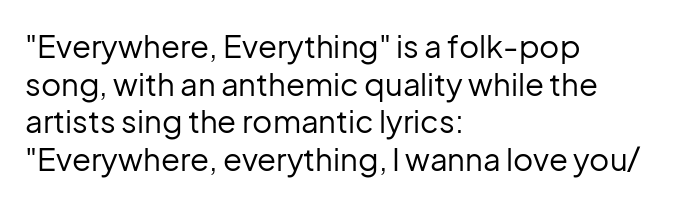
Q: Is the text bold? A: No.
Q: Is the text italic (slanted)? A: No, it is upright.
Q: Is the typeface a serif or a sans-serif typeface? A: Sans-serif.
Q: Is the text underlined? A: No.
Q: How is the paragraph aligned? A: Left-aligned.
Q: Is the spacing between letters normal or unusually wide? A: Normal.
Q: Width (condensed, normal, or wide)? A: Normal.
Q: Stroke contrast? A: Low.
Q: x-height? A: Medium.
Q: Monospaced? A: No.
